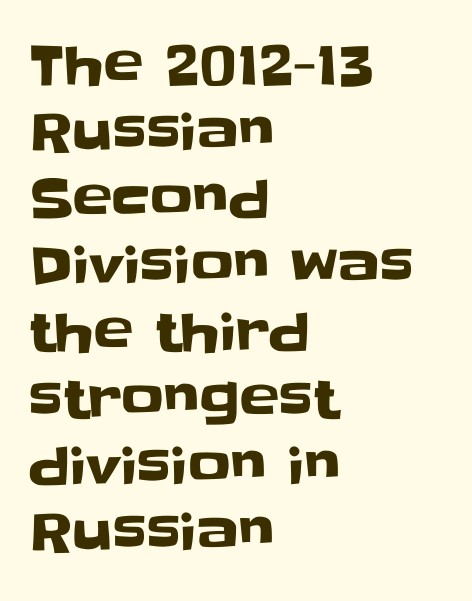
Q: Is the text italic (slanted)? A: No, it is upright.
Q: Is the typeface a serif or a sans-serif typeface? A: Sans-serif.
Q: Is the text underlined? A: No.
Q: How is the paragraph aligned? A: Left-aligned.
Q: Is the spacing between letters normal or unusually wide? A: Normal.
Q: Is the spacing between lines tight, normal or loose? A: Normal.
Q: Width (condensed, normal, or wide)? A: Normal.
Q: Stroke contrast? A: Low.
Q: x-height? A: Large.
Q: Monospaced? A: No.
